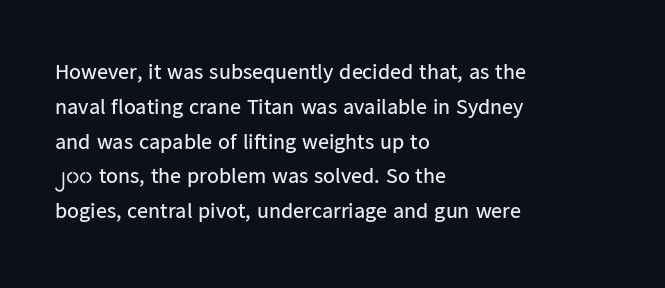
Q: Is the text bold? A: No.
Q: Is the text italic (slanted)? A: No, it is upright.
Q: Is the text underlined? A: No.
Q: How is the paragraph aligned? A: Left-aligned.
Q: Is the spacing between letters normal or unusually wide? A: Normal.
Q: Is the spacing between lines tight, normal or loose? A: Normal.
